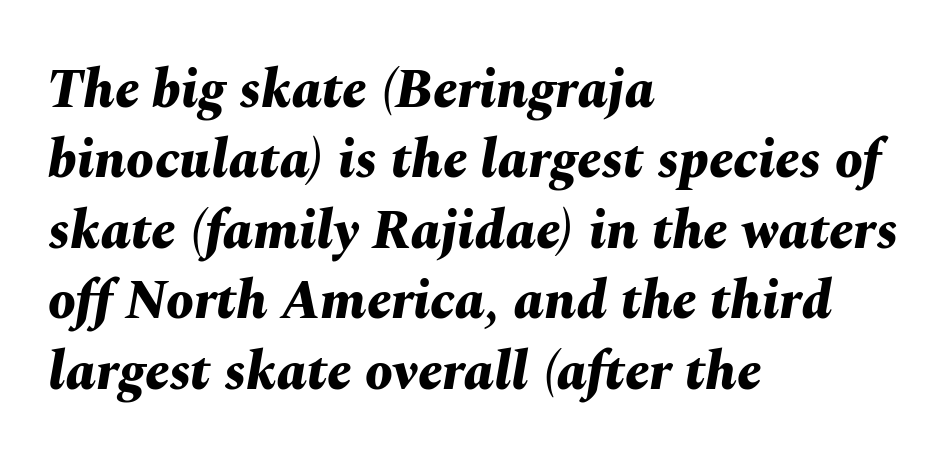
Q: Is the text bold? A: Yes.
Q: Is the text italic (slanted)? A: Yes, it leans right by about 10 degrees.
Q: Is the text underlined? A: No.
Q: How is the paragraph aligned? A: Left-aligned.
Q: Is the spacing between letters normal or unusually wide? A: Normal.
Q: Is the spacing between lines tight, normal or loose? A: Normal.
Q: Width (condensed, normal, or wide)? A: Normal.
Q: Stroke contrast? A: Medium.
Q: x-height? A: Medium.
Q: Monospaced? A: No.
